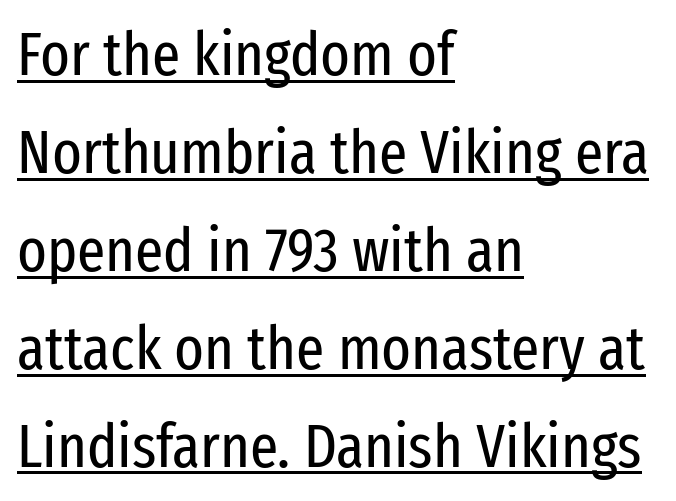
The image shows 62 px regular-weight, condensed sans-serif type, upright; set left-aligned, normal line spacing (1.58x), normal letter spacing, underlined; low stroke contrast and a medium x-height.
